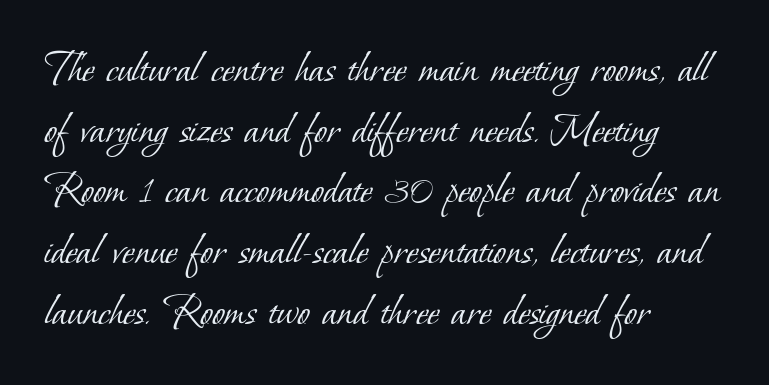
{"serif": "yes", "bold": "no", "weight": "light", "width": "normal", "stroke_contrast": "low", "x_height": "small", "monospaced": "no", "underline": "no", "align": "left", "line_spacing": "normal", "line_spacing_ratio": 1.32, "letter_spacing": "normal", "letter_spacing_em": 0.0, "glyph_px": 46}
